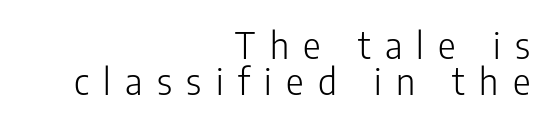
Q: Is the text bold? A: No.
Q: Is the text italic (slanted)? A: No, it is upright.
Q: Is the typeface a serif or a sans-serif typeface? A: Sans-serif.
Q: Is the text underlined? A: No.
Q: How is the paragraph aligned? A: Right-aligned.
Q: Is the spacing between letters normal or unusually wide? A: Unusually wide.
Q: Is the spacing between lines tight, normal or loose? A: Tight.
Q: Width (condensed, normal, or wide)? A: Condensed.
Q: Stroke contrast? A: Low.
Q: x-height? A: Medium.
Q: Monospaced? A: No.
